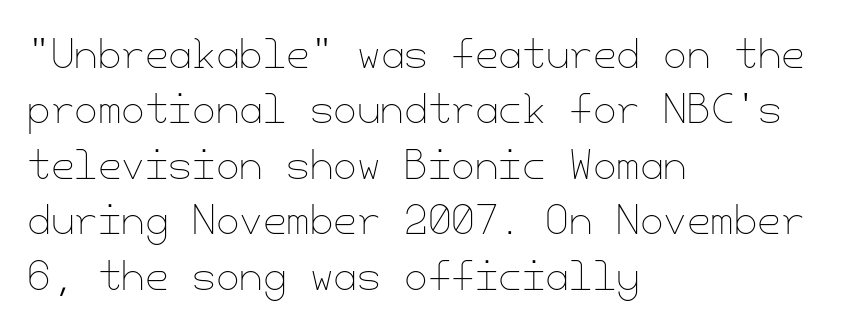
Q: Is the text bold? A: No.
Q: Is the text italic (slanted)? A: No, it is upright.
Q: Is the text underlined? A: No.
Q: How is the paragraph aligned? A: Left-aligned.
Q: Is the spacing between letters normal or unusually wide? A: Normal.
Q: Is the spacing between lines tight, normal or loose? A: Normal.
Q: Width (condensed, normal, or wide)? A: Normal.
Q: Stroke contrast? A: Low.
Q: x-height? A: Small.
